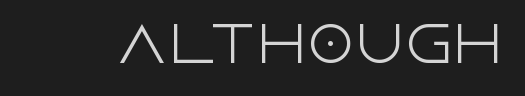
{"serif": "no", "italic": "no", "bold": "no", "weight": "light", "width": "normal", "x_height": "large", "monospaced": "no", "underline": "no", "letter_spacing": "normal", "letter_spacing_em": 0.0, "glyph_px": 49}
